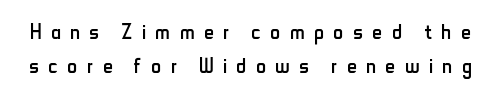
The image shows 27 px text type, upright; set normal line spacing (1.27x), unusually wide letter spacing (+0.36 em), not underlined.
